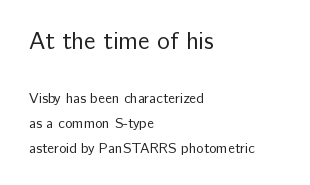
{"italic": "no", "bold": "no", "underline": "no", "align": "left", "line_spacing_ratio": 1.78, "letter_spacing": "normal", "letter_spacing_em": 0.0, "larger_block": "first", "size_ratio": 1.71, "glyph_px": 24}
